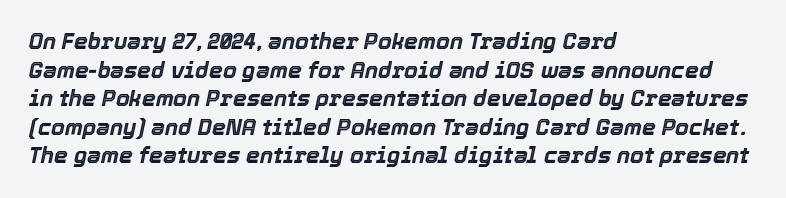
{"italic": "yes", "lean": "right", "slant_degrees": 12, "underline": "no", "align": "left", "line_spacing": "normal", "line_spacing_ratio": 1.3, "letter_spacing": "normal", "letter_spacing_em": 0.0, "glyph_px": 22}
